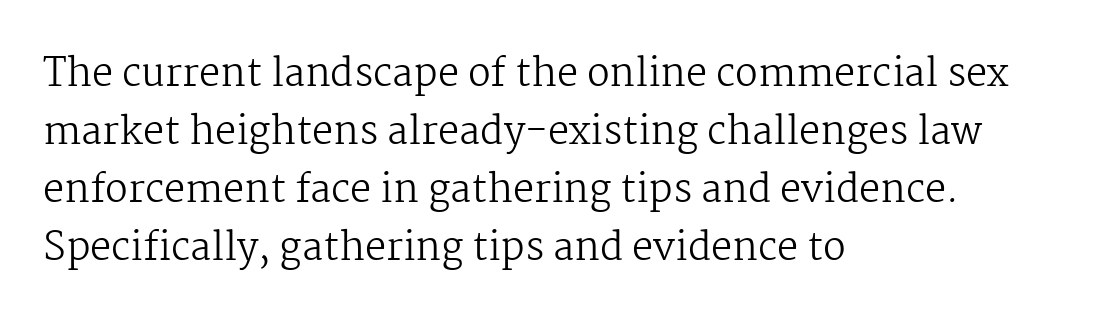
Q: Is the text bold? A: No.
Q: Is the text italic (slanted)? A: No, it is upright.
Q: Is the typeface a serif or a sans-serif typeface? A: Serif.
Q: Is the text underlined? A: No.
Q: How is the paragraph aligned? A: Left-aligned.
Q: Is the spacing between letters normal or unusually wide? A: Normal.
Q: Is the spacing between lines tight, normal or loose? A: Normal.
Q: Width (condensed, normal, or wide)? A: Normal.
Q: Stroke contrast? A: Medium.
Q: x-height? A: Medium.
Q: Monospaced? A: No.
